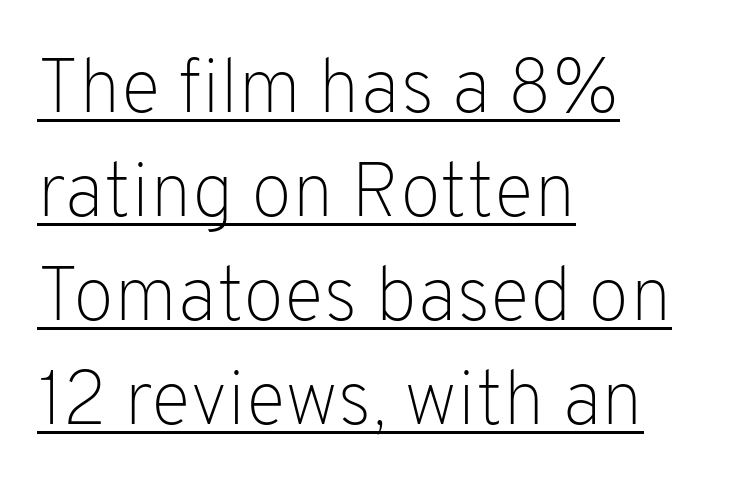
{"serif": "no", "italic": "no", "bold": "no", "weight": "light", "width": "normal", "stroke_contrast": "low", "x_height": "medium", "monospaced": "no", "underline": "yes", "align": "left", "line_spacing": "normal", "line_spacing_ratio": 1.37, "letter_spacing": "normal", "letter_spacing_em": 0.0, "glyph_px": 76}
